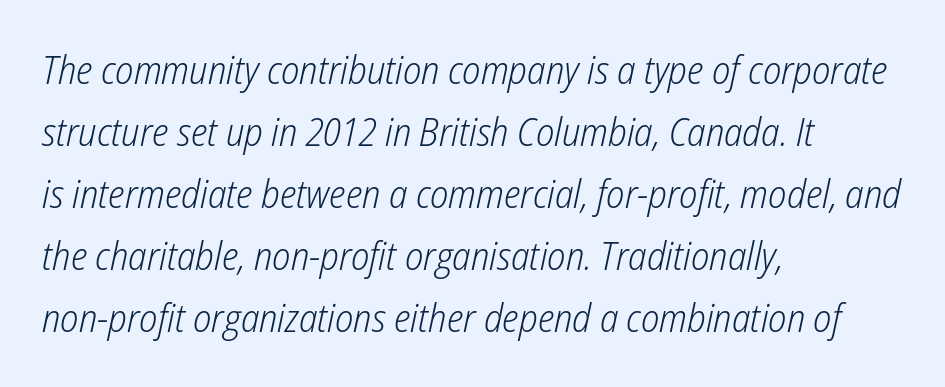
Q: Is the text bold? A: No.
Q: Is the text italic (slanted)? A: Yes, it leans right by about 12 degrees.
Q: Is the text underlined? A: No.
Q: How is the paragraph aligned? A: Left-aligned.
Q: Is the spacing between letters normal or unusually wide? A: Normal.
Q: Is the spacing between lines tight, normal or loose? A: Normal.
Q: Width (condensed, normal, or wide)? A: Condensed.
Q: Stroke contrast? A: Low.
Q: x-height? A: Medium.
Q: Monospaced? A: No.
